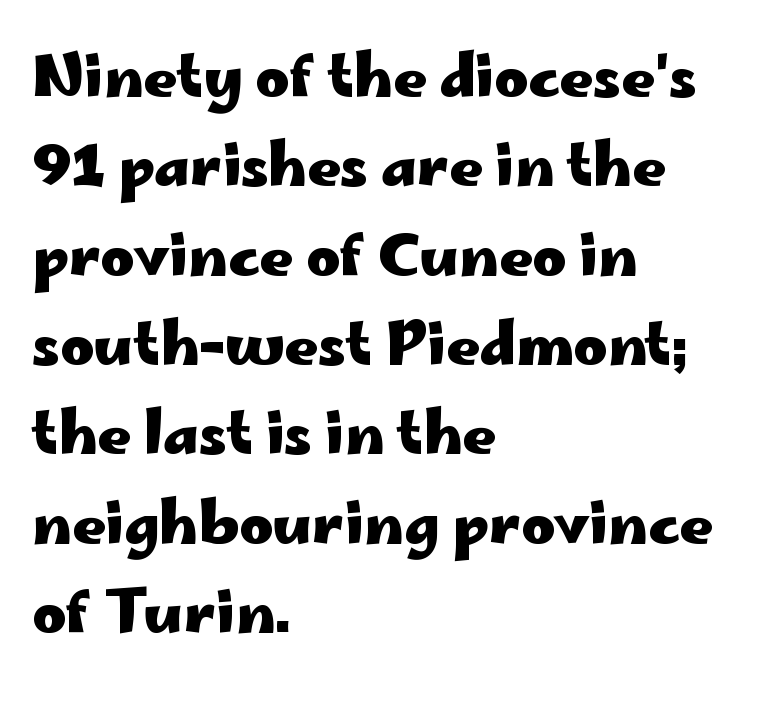
{"serif": "no", "italic": "no", "bold": "yes", "weight": "heavy", "width": "wide", "stroke_contrast": "low", "x_height": "small", "monospaced": "no", "underline": "no", "align": "left", "line_spacing": "normal", "line_spacing_ratio": 1.54, "letter_spacing": "normal", "letter_spacing_em": 0.0, "glyph_px": 58}
